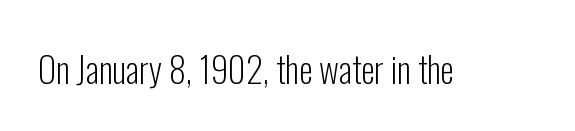
Nope, no serifs anywhere on these letters. The foot of each line stays bare and open. Proportional: the letters do not fall into vertical columns. Characters remain perfectly vertical along every line. The type is set solid horizontally, with unmodified tracking.
